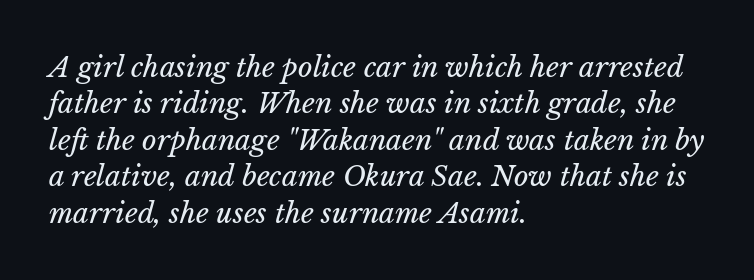
{"bold": "no", "weight": "regular", "width": "normal", "stroke_contrast": "low", "x_height": "medium", "monospaced": "no", "underline": "no", "align": "left", "line_spacing": "normal", "line_spacing_ratio": 1.3, "letter_spacing": "normal", "letter_spacing_em": 0.0, "glyph_px": 28}
